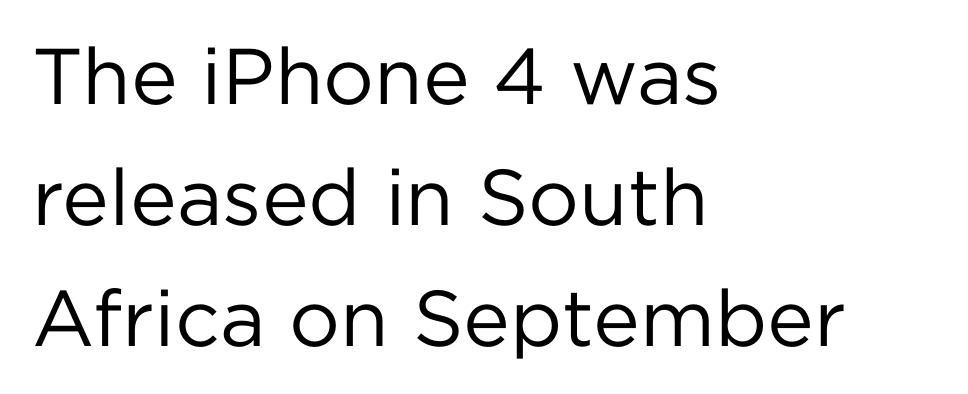
{"serif": "no", "italic": "no", "bold": "no", "weight": "regular", "width": "normal", "stroke_contrast": "low", "x_height": "medium", "monospaced": "no", "underline": "no", "align": "left", "line_spacing": "normal", "line_spacing_ratio": 1.53, "letter_spacing": "normal", "letter_spacing_em": 0.0, "glyph_px": 79}
